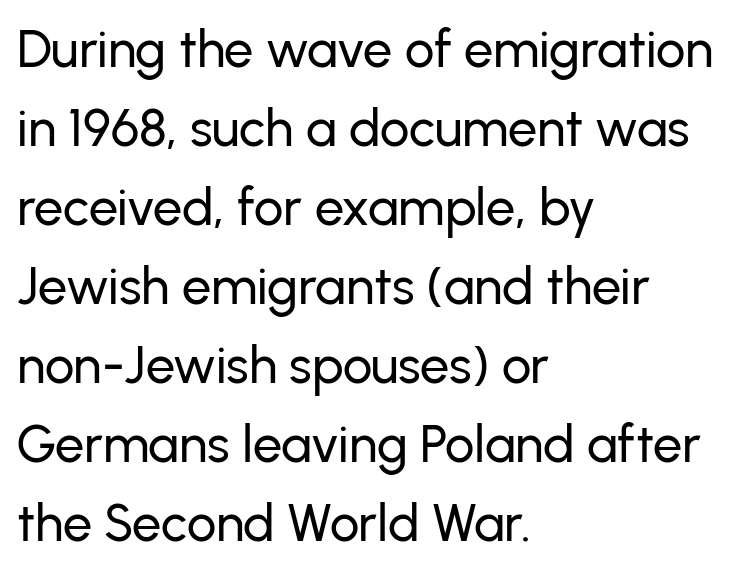
{"serif": "no", "italic": "no", "width": "normal", "stroke_contrast": "low", "x_height": "medium", "monospaced": "no", "underline": "no", "align": "left", "line_spacing": "normal", "line_spacing_ratio": 1.52, "letter_spacing": "normal", "letter_spacing_em": 0.0, "glyph_px": 52}
